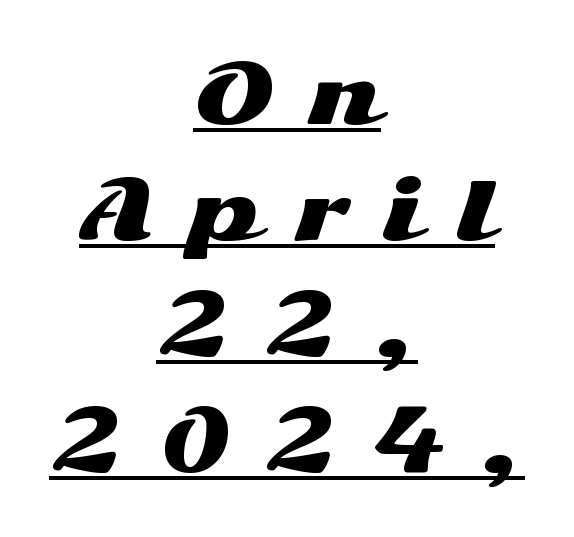
Is this a sans? Yes — the strokes have no serifs. The face used here is rendered with a markedly widened letterfit. This rendering uses center alignment, leaving both contours irregular but symmetric. Is this a fixed-width face? No — the glyphs have proportional, varying widths. The designer left line spacing at the default.
